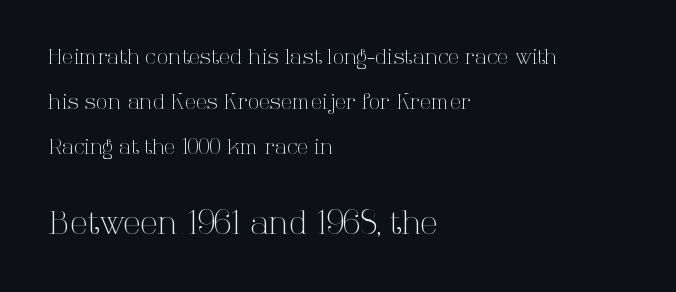
Bold? No — there's no thickening of the strokes. Proportional: the letters do not fall into vertical columns. One glance says open: line gaps are wider than usual. All the whitespace from short lines collects on the right. The characters display serif detailing at their extremities. Caption: upper text group reduced, lower text group enlarged.
